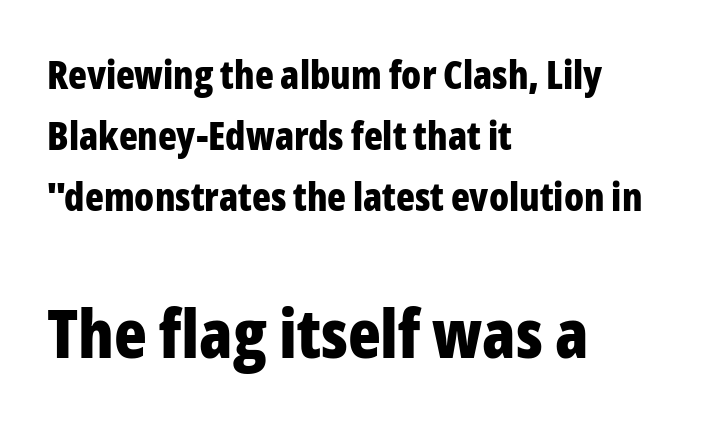
{"serif": "no", "italic": "no", "bold": "yes", "weight": "bold", "width": "condensed", "stroke_contrast": "low", "x_height": "medium", "monospaced": "no", "underline": "no", "align": "left", "line_spacing": "normal", "line_spacing_ratio": 1.57, "letter_spacing": "normal", "letter_spacing_em": 0.0, "larger_block": "second", "size_ratio": 1.74, "glyph_px": 68}
